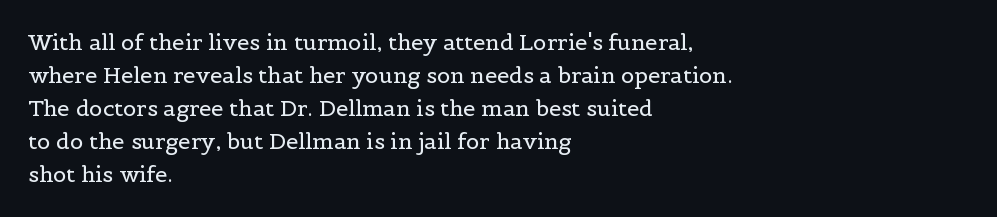
In terms of leading, this rendering sits right in the middle. Quick note: not italic, upright. Stems here are at most as thick as an everyday book face. Letter spacing: default.
